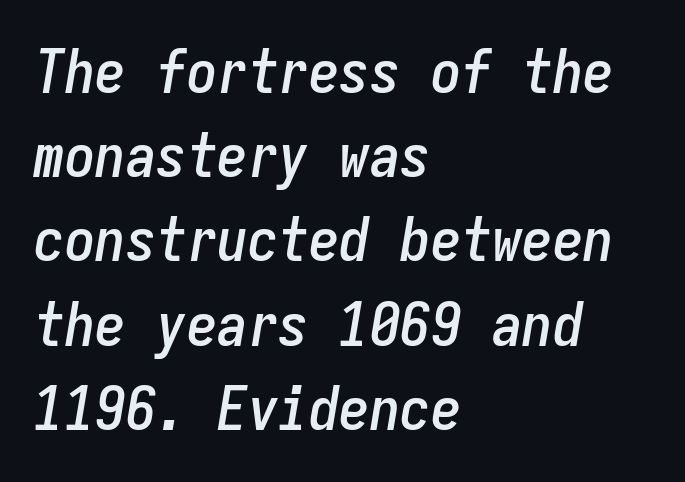
{"italic": "yes", "lean": "right", "slant_degrees": 9, "width": "condensed", "stroke_contrast": "low", "x_height": "medium", "monospaced": "yes", "underline": "no", "align": "left", "line_spacing": "normal", "line_spacing_ratio": 1.38, "letter_spacing": "normal", "letter_spacing_em": 0.0, "glyph_px": 61}
